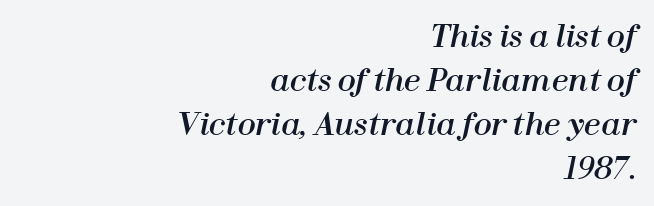
{"italic": "yes", "lean": "right", "slant_degrees": 12, "width": "normal", "stroke_contrast": "high", "x_height": "medium", "monospaced": "no", "underline": "no", "align": "right", "line_spacing": "normal", "line_spacing_ratio": 1.47, "letter_spacing": "normal", "letter_spacing_em": 0.0, "glyph_px": 30}
